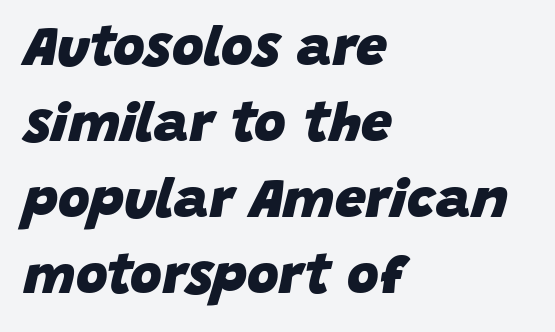
Q: Is the text bold? A: Yes.
Q: Is the text italic (slanted)? A: Yes, it leans right by about 15 degrees.
Q: Is the text underlined? A: No.
Q: How is the paragraph aligned? A: Left-aligned.
Q: Is the spacing between letters normal or unusually wide? A: Normal.
Q: Is the spacing between lines tight, normal or loose? A: Normal.
Q: Width (condensed, normal, or wide)? A: Normal.
Q: Stroke contrast? A: Low.
Q: x-height? A: Large.
Q: Monospaced? A: No.
